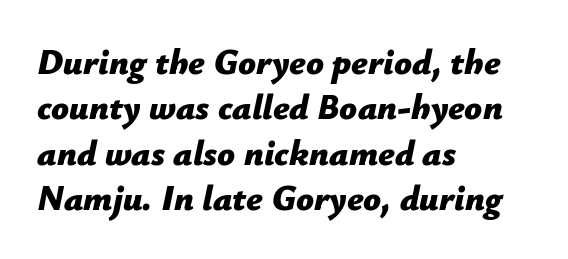
The image shows 35 px bold type, italic (leaning right); set left-aligned, normal line spacing (1.3x), normal letter spacing, not underlined; low stroke contrast and a medium x-height.
